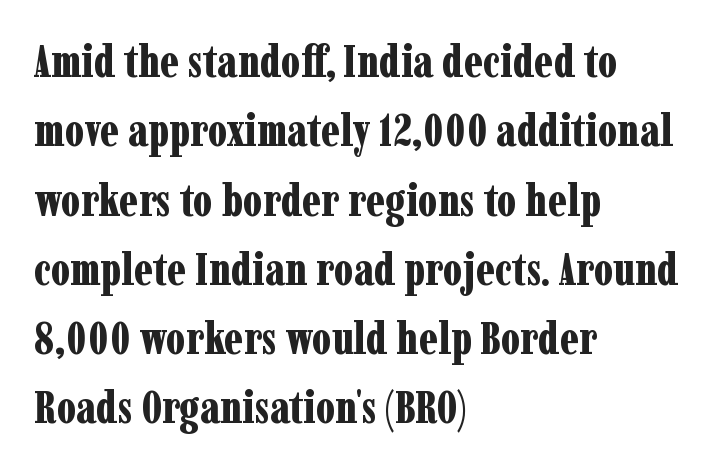
Q: Is the text bold? A: Yes.
Q: Is the text italic (slanted)? A: No, it is upright.
Q: Is the typeface a serif or a sans-serif typeface? A: Serif.
Q: Is the text underlined? A: No.
Q: How is the paragraph aligned? A: Left-aligned.
Q: Is the spacing between letters normal or unusually wide? A: Normal.
Q: Is the spacing between lines tight, normal or loose? A: Normal.
Q: Width (condensed, normal, or wide)? A: Condensed.
Q: Stroke contrast? A: Low.
Q: x-height? A: Medium.
Q: Monospaced? A: No.
